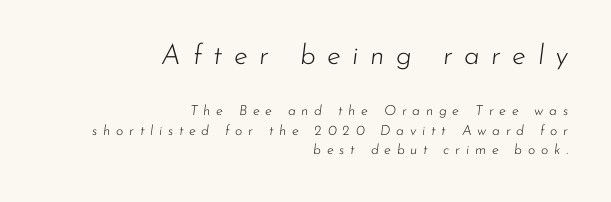
This sample is right-justified, so line beginnings fall wherever the words allow. It's the slanting kind of type. Vertically, the passage feels balanced, rows spaced as you'd expect. Anything drawn beneath the words? Only blank space. Spacing verdict: proportional, widths tailored to each character. You get the large type first, then a drop to smaller type.
